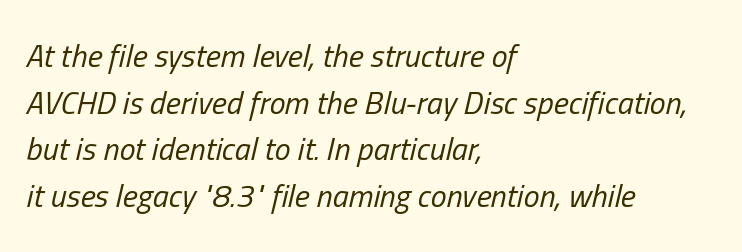
{"italic": "yes", "lean": "right", "slant_degrees": 13, "bold": "no", "weight": "regular", "width": "condensed", "stroke_contrast": "low", "x_height": "medium", "monospaced": "no", "underline": "no", "align": "left", "line_spacing": "normal", "line_spacing_ratio": 1.46, "letter_spacing": "normal", "letter_spacing_em": 0.0, "glyph_px": 32}
